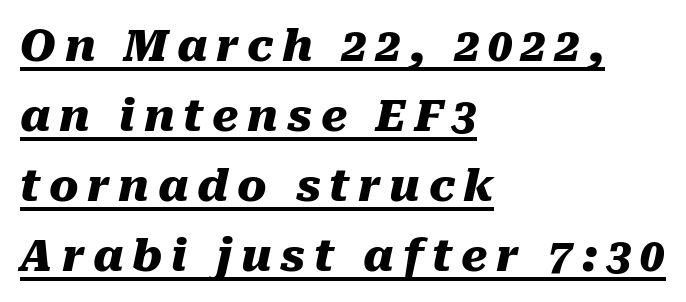
The image shows 44 px heavy type, italic (leaning right); set left-aligned, normal line spacing (1.59x), unusually wide letter spacing (+0.2 em), underlined; medium stroke contrast and a medium x-height.
